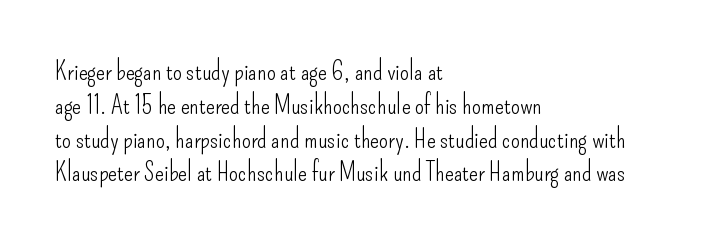
The image shows 26 px text type, upright; set left-aligned, normal line spacing (1.3x), normal letter spacing, not underlined.
